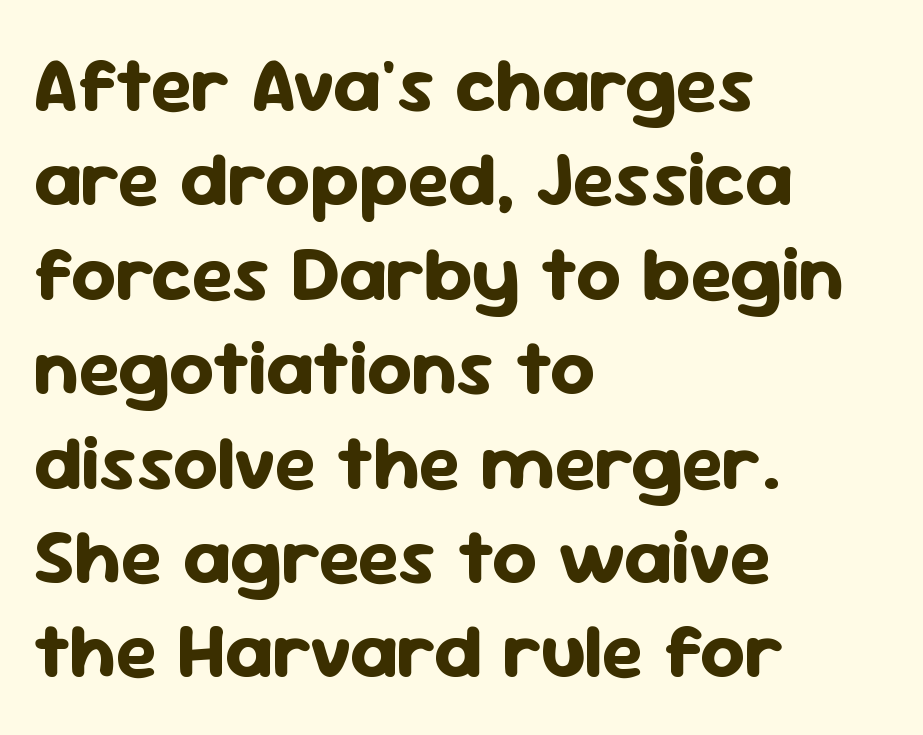
Q: Is the text bold? A: Yes.
Q: Is the text italic (slanted)? A: No, it is upright.
Q: Is the typeface a serif or a sans-serif typeface? A: Sans-serif.
Q: Is the text underlined? A: No.
Q: How is the paragraph aligned? A: Left-aligned.
Q: Is the spacing between letters normal or unusually wide? A: Normal.
Q: Width (condensed, normal, or wide)? A: Normal.
Q: Stroke contrast? A: Low.
Q: x-height? A: Medium.
Q: Monospaced? A: No.
